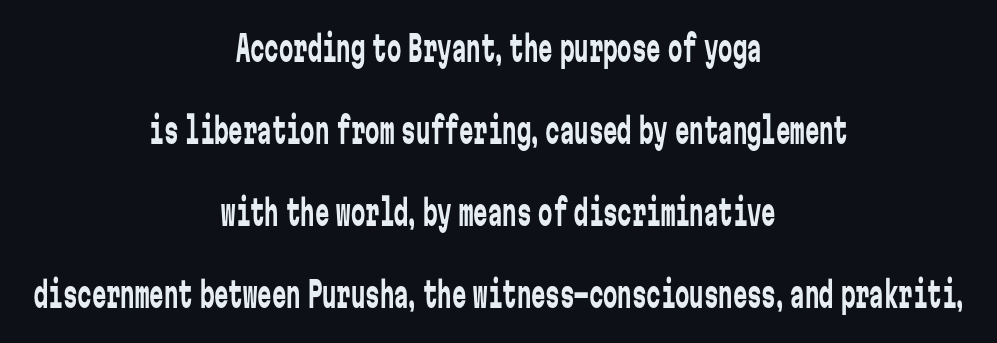
The image shows 36 px regular-weight, condensed sans-serif type, upright, monospaced; set centered, loose line spacing (2.28x), normal letter spacing, not underlined; low stroke contrast and a medium x-height.
